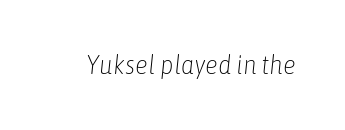
The image shows 26 px text type, italic (leaning right); set normal letter spacing, not underlined.
